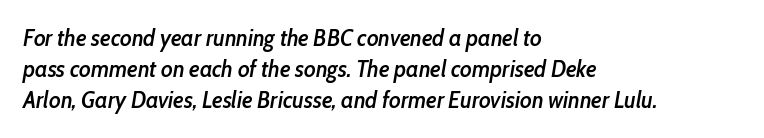
Tracking here is standard; glyphs follow each other at the usual distance. The passage shown stacks its lines at a standard gap. The sample has been set in demibold, a notch under bold. Observe the lean: these are italic letterforms. Words float on clear page, feet unadorned.
